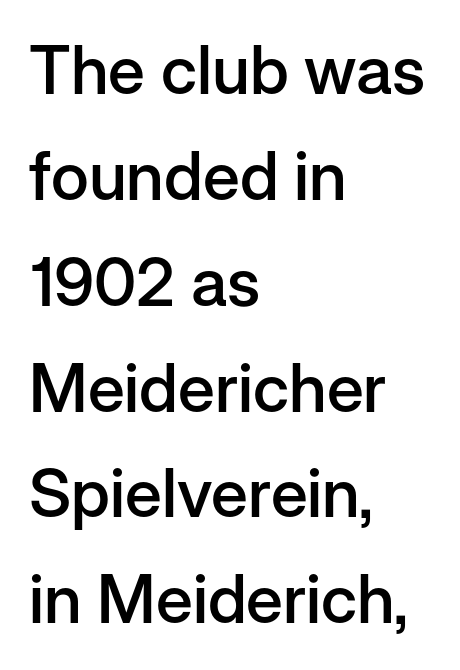
Q: Is the text bold? A: Semi-bold.
Q: Is the text italic (slanted)? A: No, it is upright.
Q: Is the typeface a serif or a sans-serif typeface? A: Sans-serif.
Q: Is the text underlined? A: No.
Q: How is the paragraph aligned? A: Left-aligned.
Q: Is the spacing between letters normal or unusually wide? A: Normal.
Q: Is the spacing between lines tight, normal or loose? A: Normal.
Q: Width (condensed, normal, or wide)? A: Normal.
Q: Stroke contrast? A: Low.
Q: x-height? A: Medium.
Q: Monospaced? A: No.
